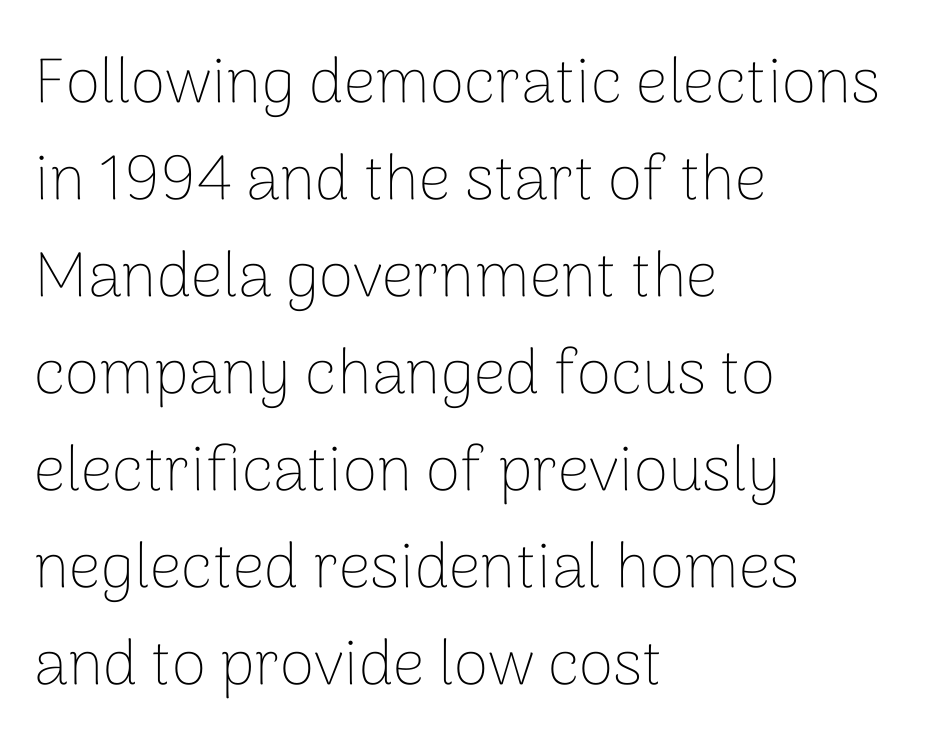
Q: Is the text bold? A: No.
Q: Is the text italic (slanted)? A: No, it is upright.
Q: Is the typeface a serif or a sans-serif typeface? A: Sans-serif.
Q: Is the text underlined? A: No.
Q: How is the paragraph aligned? A: Left-aligned.
Q: Is the spacing between letters normal or unusually wide? A: Normal.
Q: Is the spacing between lines tight, normal or loose? A: Normal.
Q: Width (condensed, normal, or wide)? A: Normal.
Q: Stroke contrast? A: Low.
Q: x-height? A: Medium.
Q: Monospaced? A: No.
